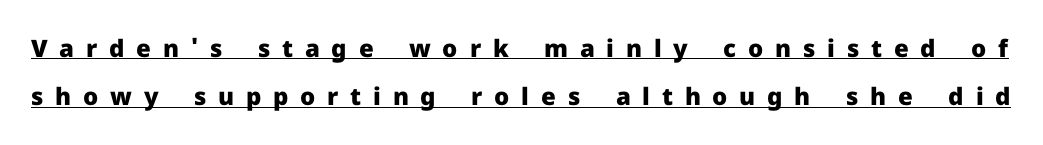
The image shows 24 px bold type, upright; set loose line spacing (2.01x), unusually wide letter spacing (+0.49 em), underlined.
